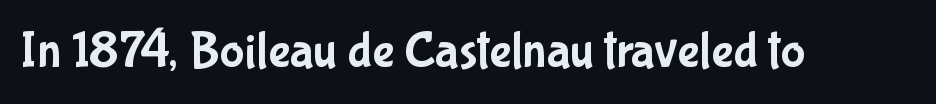
Nobody drew a line under any word here. Caption: standard tracking, unaltered. Font category for this specimen: sans-serif. The specimen reads as upright at a glance. The passage shown is typed in a proportional face where columns would drift.
